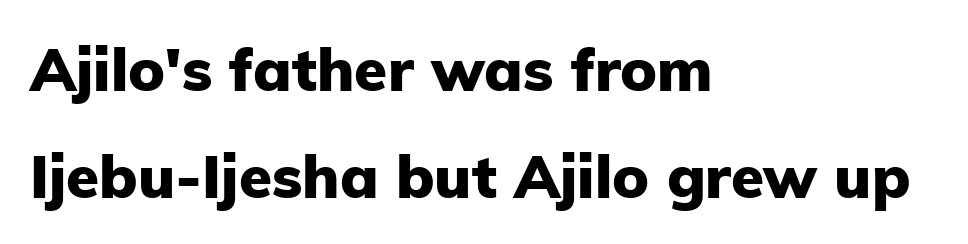
What kind of face is this? One without serifs — a sans. The lines in this sample share a left origin and differ only in where they stop. Is the letter spacing exaggerated? No — it looks like the ordinary default. Here the designer chose a conventional face with non-uniform glyph widths.
